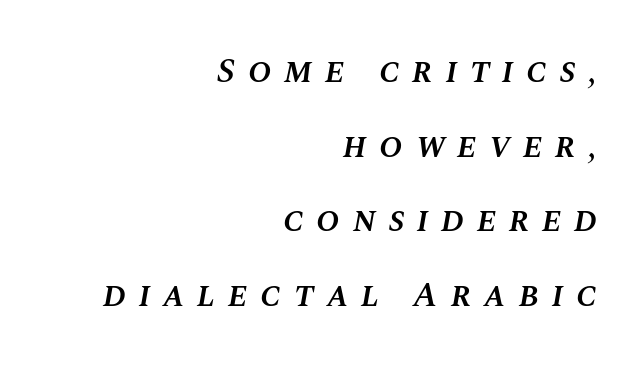
Q: Is the text bold? A: Semi-bold.
Q: Is the text italic (slanted)? A: Yes, it leans right by about 10 degrees.
Q: Is the text underlined? A: No.
Q: How is the paragraph aligned? A: Right-aligned.
Q: Is the spacing between letters normal or unusually wide? A: Unusually wide.
Q: Is the spacing between lines tight, normal or loose? A: Loose.
Q: Width (condensed, normal, or wide)? A: Normal.
Q: Stroke contrast? A: Medium.
Q: x-height? A: Large.
Q: Monospaced? A: No.
